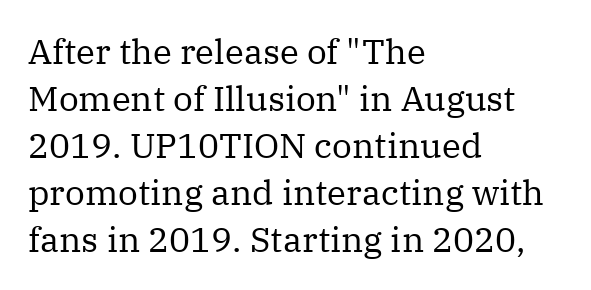
{"serif": "yes", "italic": "no", "bold": "no", "weight": "regular", "width": "normal", "stroke_contrast": "medium", "x_height": "medium", "monospaced": "no", "underline": "no", "align": "left", "line_spacing": "normal", "line_spacing_ratio": 1.34, "letter_spacing": "normal", "letter_spacing_em": 0.0, "glyph_px": 35}
